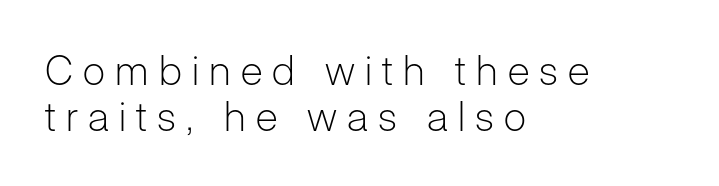
Q: Is the text bold? A: No.
Q: Is the text italic (slanted)? A: No, it is upright.
Q: Is the typeface a serif or a sans-serif typeface? A: Sans-serif.
Q: Is the text underlined? A: No.
Q: How is the paragraph aligned? A: Left-aligned.
Q: Is the spacing between letters normal or unusually wide? A: Unusually wide.
Q: Is the spacing between lines tight, normal or loose? A: Tight.
Q: Width (condensed, normal, or wide)? A: Normal.
Q: Stroke contrast? A: Low.
Q: x-height? A: Medium.
Q: Monospaced? A: No.
